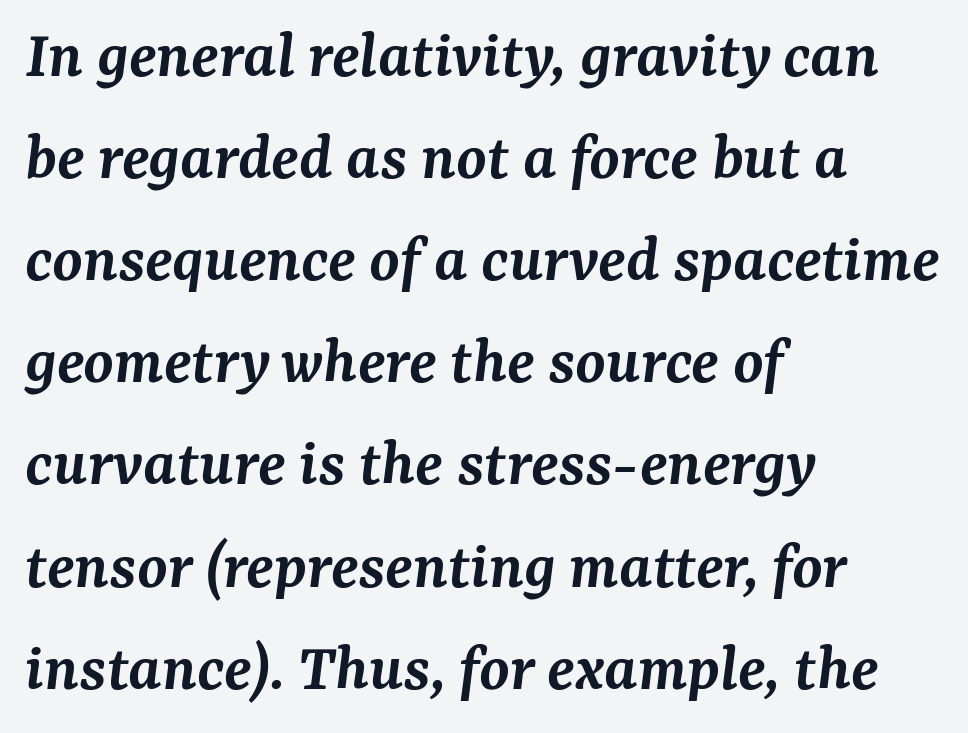
The image shows 69 px semibold serif type, italic (leaning right); set left-aligned, normal line spacing (1.48x), normal letter spacing, not underlined; medium stroke contrast and a medium x-height.
